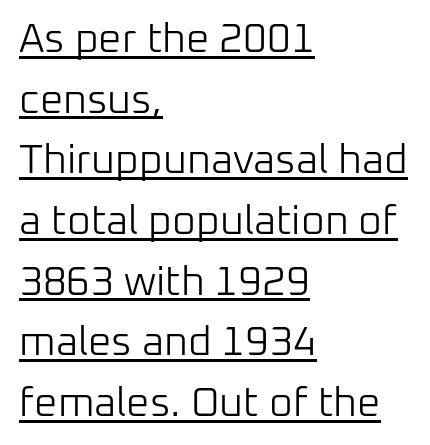
The lines in this sample share a left origin and differ only in where they stop. The weight would be labelled regular, book, light, or lighter still. The letters carry no serifs — their stems end cleanly without finishing strokes. Do the characters align in a grid? No, the font is proportional. Look at the tracking — it's just the regular setting, nothing added.
